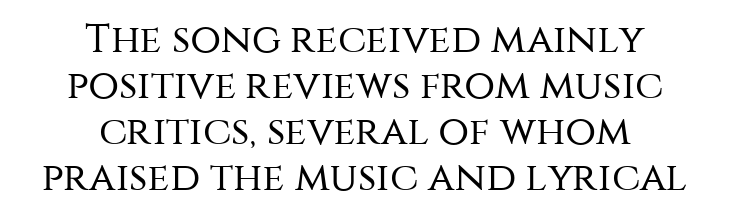
Classification — sans serif. The type is set solid horizontally, with unmodified tracking. Designer's note — italics off, roman on. The font sits on the lighter half of the weight spectrum, regular included. Spacing verdict: proportional, widths tailored to each character.
